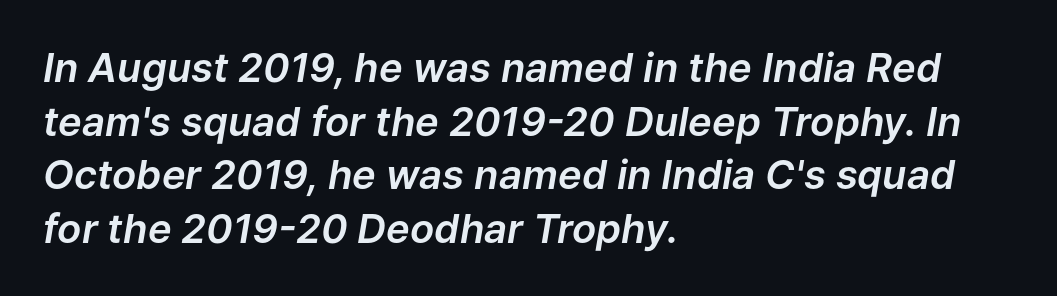
Varying glyph widths throughout — classic text-font behaviour. These lines were composed using italics. Words appear dense and cohesive because spacing is normal. Honestly, the row spacing looks completely unremarkable.
